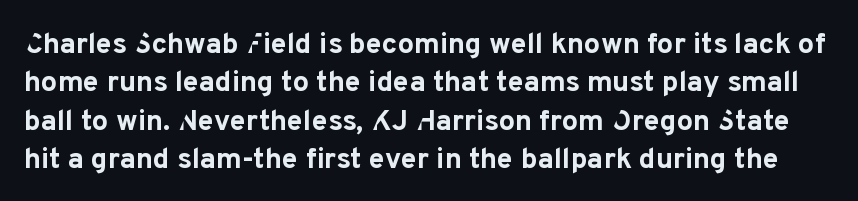
Q: Is the text bold? A: Yes.
Q: Is the text italic (slanted)? A: No, it is upright.
Q: Is the typeface a serif or a sans-serif typeface? A: Sans-serif.
Q: Is the text underlined? A: No.
Q: Is the spacing between letters normal or unusually wide? A: Normal.
Q: Is the spacing between lines tight, normal or loose? A: Normal.
Q: Width (condensed, normal, or wide)? A: Normal.
Q: Stroke contrast? A: Low.
Q: x-height? A: Medium.
Q: Monospaced? A: No.
